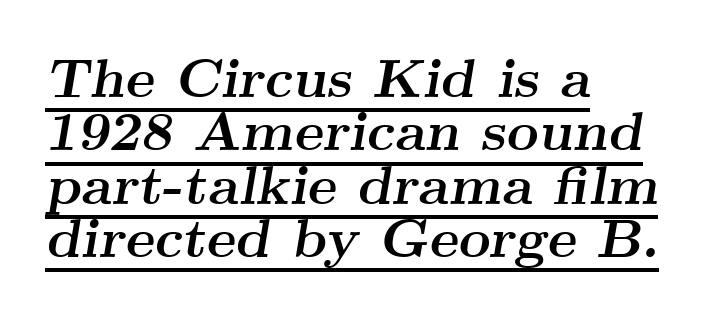
{"serif": "yes", "italic": "yes", "lean": "right", "slant_degrees": 9, "bold": "yes", "weight": "semibold", "width": "wide", "stroke_contrast": "medium", "x_height": "small", "monospaced": "no", "underline": "yes", "align": "left", "line_spacing": "tight", "line_spacing_ratio": 0.97, "letter_spacing": "normal", "letter_spacing_em": 0.0, "glyph_px": 55}
